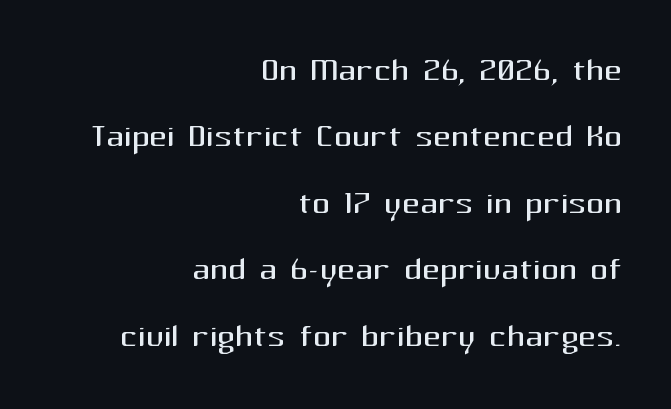
Serifs: no, the terminals of the letterforms are clean. The baseline area is clear. Each letter keeps its own natural width here, so spacing adapts to shape. Posture: vertical.
